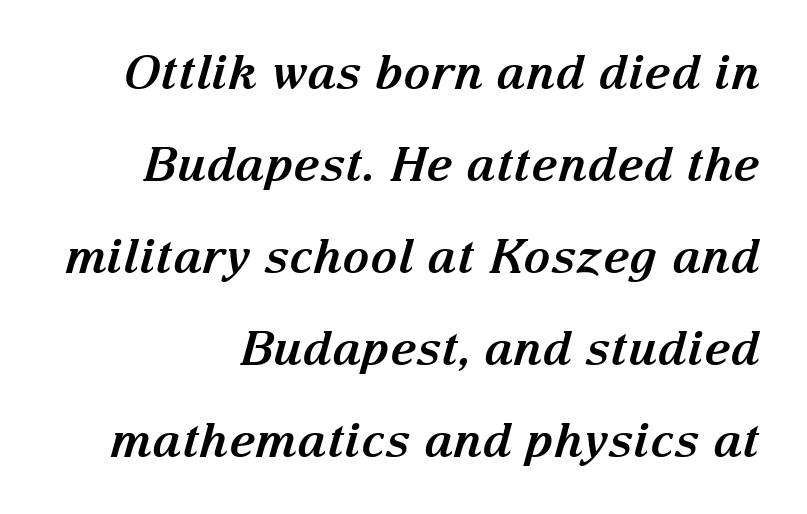
Q: Is the text bold? A: Yes.
Q: Is the text italic (slanted)? A: Yes, it leans right by about 15 degrees.
Q: Is the typeface a serif or a sans-serif typeface? A: Serif.
Q: Is the text underlined? A: No.
Q: How is the paragraph aligned? A: Right-aligned.
Q: Is the spacing between letters normal or unusually wide? A: Normal.
Q: Is the spacing between lines tight, normal or loose? A: Loose.
Q: Width (condensed, normal, or wide)? A: Normal.
Q: Stroke contrast? A: Medium.
Q: x-height? A: Medium.
Q: Monospaced? A: No.
